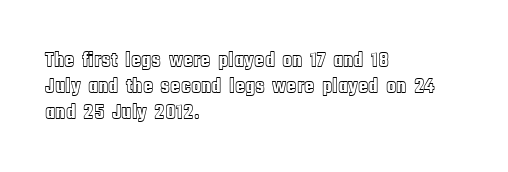
{"italic": "no", "underline": "no", "align": "left", "line_spacing": "normal", "line_spacing_ratio": 1.25, "letter_spacing": "normal", "letter_spacing_em": 0.0, "glyph_px": 21}
